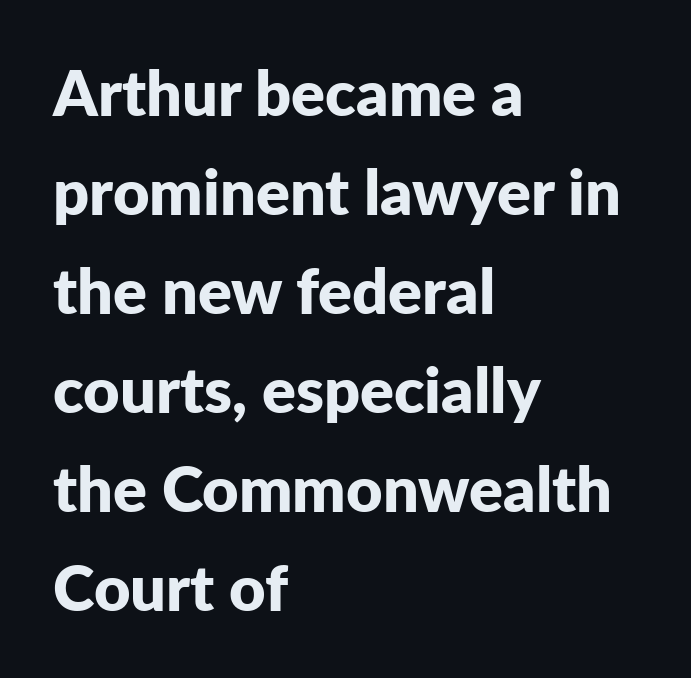
The image shows 63 px bold sans-serif type, upright; set left-aligned, normal line spacing (1.57x), normal letter spacing, not underlined; low stroke contrast and a medium x-height.
